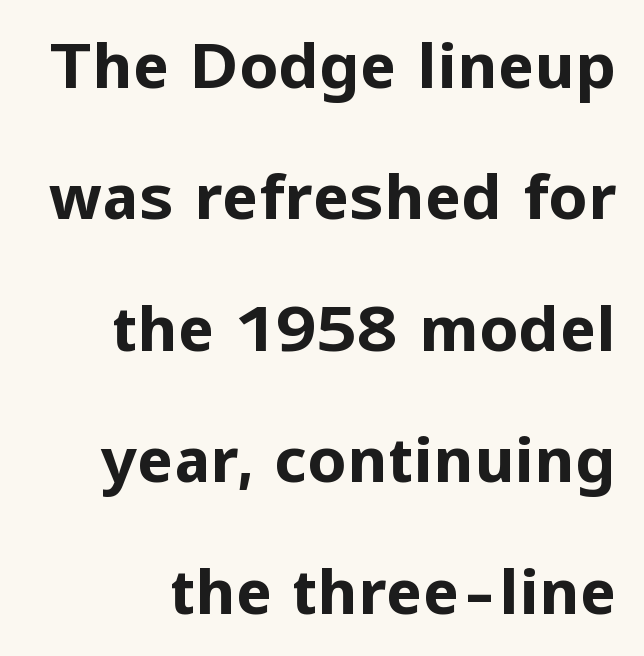
The image shows 62 px bold sans-serif type, upright; set loose line spacing (2.12x), normal letter spacing, not underlined; low stroke contrast and a medium x-height.
